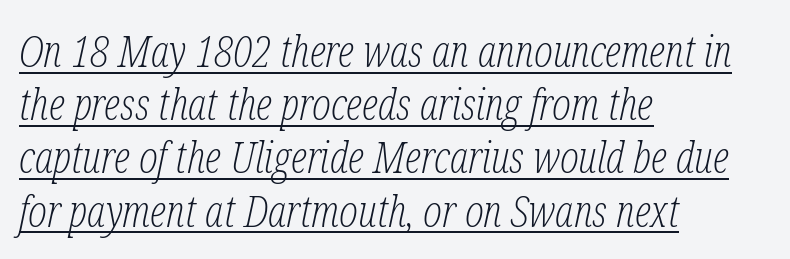
Looks like someone drew a line under every word here. Where is the straight margin? On the left. The passage shown leans; its letterforms are oblique. A typesetter would call this proportional, since set widths differ per character. Stems here are at most as thick as an everyday book face.
